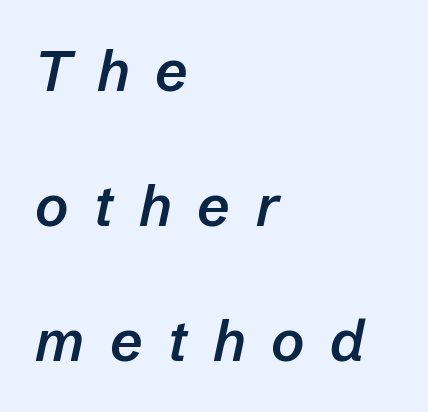
{"italic": "yes", "lean": "right", "slant_degrees": 12, "bold": "semi", "weight": "semibold", "width": "normal", "stroke_contrast": "low", "x_height": "medium", "monospaced": "no", "underline": "no", "align": "left", "line_spacing": "loose", "line_spacing_ratio": 2.37, "letter_spacing": "wide", "letter_spacing_em": 0.45, "glyph_px": 57}
